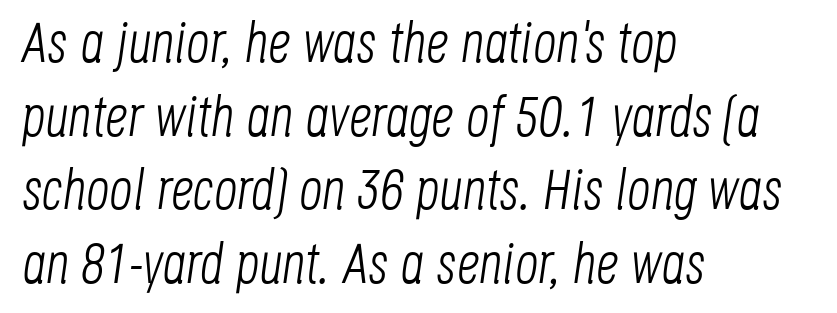
Q: Is the text bold? A: No.
Q: Is the text italic (slanted)? A: Yes, it leans right by about 8 degrees.
Q: Is the text underlined? A: No.
Q: How is the paragraph aligned? A: Left-aligned.
Q: Is the spacing between letters normal or unusually wide? A: Normal.
Q: Is the spacing between lines tight, normal or loose? A: Normal.
Q: Width (condensed, normal, or wide)? A: Condensed.
Q: Stroke contrast? A: Low.
Q: x-height? A: Large.
Q: Monospaced? A: No.
